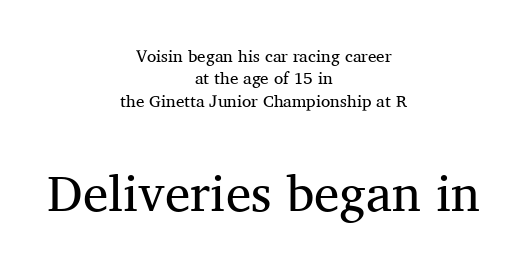
Q: Is the text bold? A: No.
Q: Is the text italic (slanted)? A: No, it is upright.
Q: Is the typeface a serif or a sans-serif typeface? A: Serif.
Q: Is the text underlined? A: No.
Q: How is the paragraph aligned? A: Centered.
Q: Is the spacing between letters normal or unusually wide? A: Normal.
Q: Is the spacing between lines tight, normal or loose? A: Normal.
Q: Which block of text is set in a larger size, the first (top) or the second (bottom)? A: The second (bottom) one.
Q: Width (condensed, normal, or wide)? A: Normal.
Q: Stroke contrast? A: Medium.
Q: x-height? A: Medium.
Q: Monospaced? A: No.
